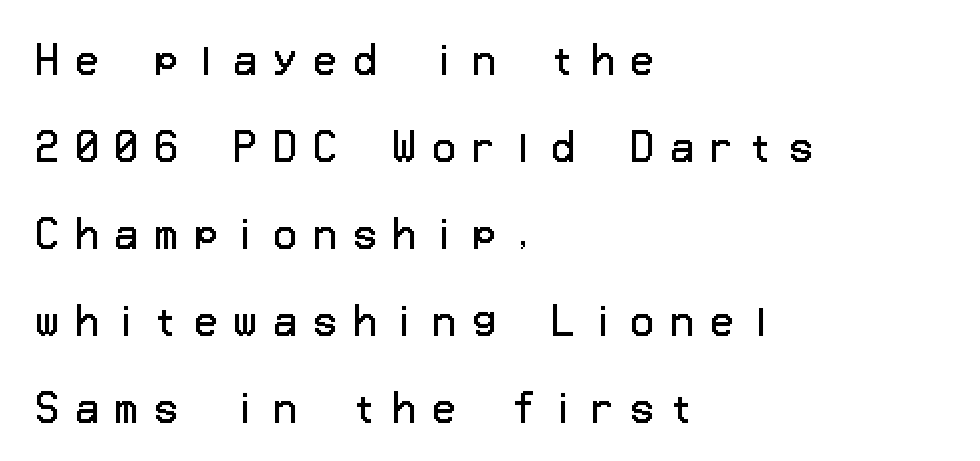
The image shows 38 px regular-weight sans-serif type, upright; set left-aligned, loose line spacing (2.29x), unusually wide letter spacing (+0.44 em), not underlined; low stroke contrast and a medium x-height.
